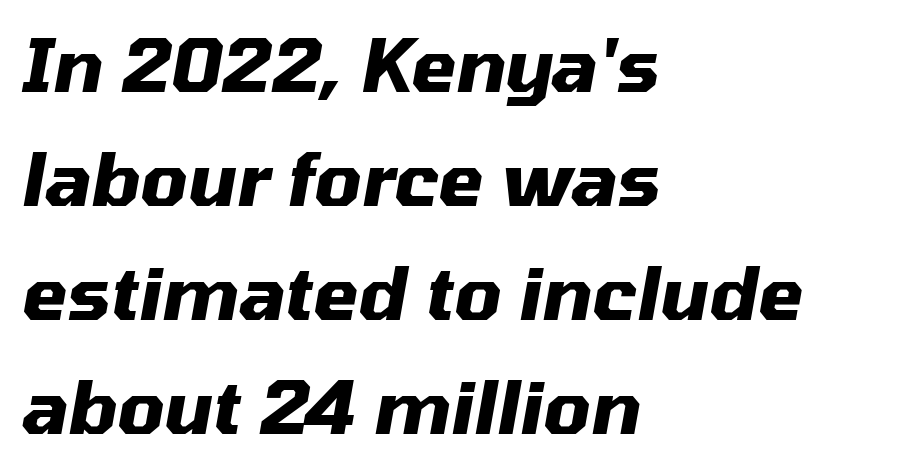
Q: Is the text bold? A: Yes.
Q: Is the text italic (slanted)? A: Yes, it leans right by about 10 degrees.
Q: Is the text underlined? A: No.
Q: How is the paragraph aligned? A: Left-aligned.
Q: Is the spacing between letters normal or unusually wide? A: Normal.
Q: Is the spacing between lines tight, normal or loose? A: Normal.
Q: Width (condensed, normal, or wide)? A: Normal.
Q: Stroke contrast? A: Medium.
Q: x-height? A: Medium.
Q: Monospaced? A: No.
